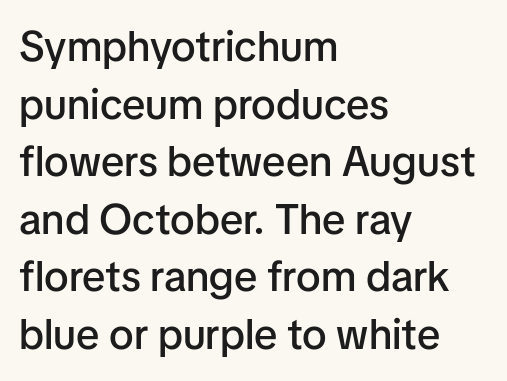
The image shows 42 px semibold sans-serif type, upright; set left-aligned, normal line spacing (1.37x), normal letter spacing, not underlined; low stroke contrast and a medium x-height.
